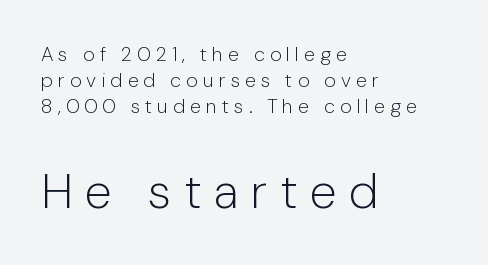
This sample uses an upright cut, with every glyph sitting square on the baseline. Note: no serifs on the glyphs. Check under the words: just untouched page. Small over large — that's the arrangement of the two blocks here. The passage shown has open, widely tracked lettering throughout.
